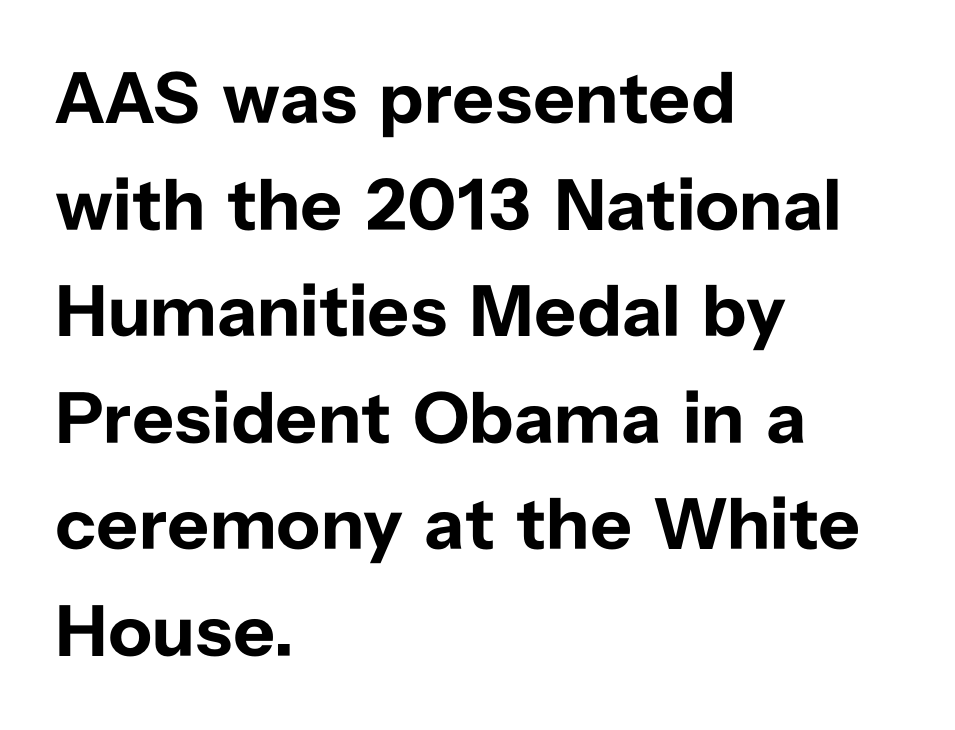
The image shows 73 px bold sans-serif type, upright; set left-aligned, normal line spacing (1.46x), normal letter spacing, not underlined; low stroke contrast and a medium x-height.
